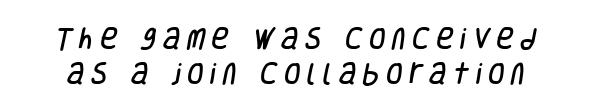
{"underline": "no", "line_spacing": "normal", "line_spacing_ratio": 1.44, "letter_spacing": "wide", "letter_spacing_em": 0.27, "glyph_px": 24}
